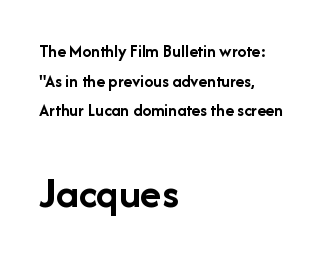
Note the varied advance widths — an 'i' is clearly narrower than an 'm'. Nope, no serifs anywhere on these letters. The block sitting lower on the canvas is the one with enlarged characters. This rendering features lettering with no underline. Plenty of ink on the page — the face is bold.
